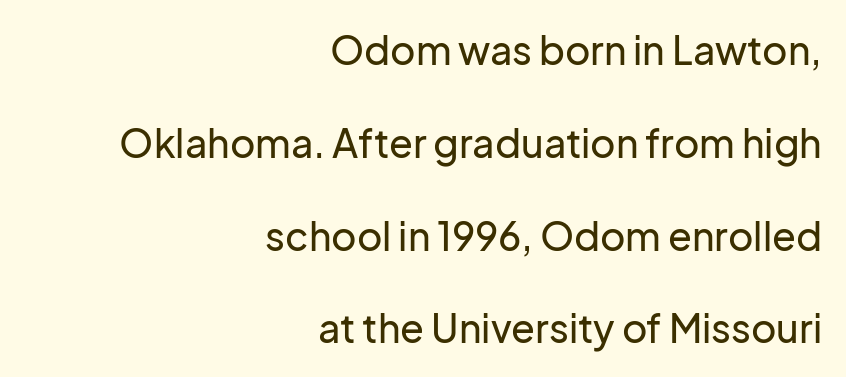
{"serif": "no", "italic": "no", "width": "normal", "stroke_contrast": "low", "x_height": "medium", "monospaced": "no", "underline": "no", "align": "right", "line_spacing": "loose", "line_spacing_ratio": 2.38, "letter_spacing": "normal", "letter_spacing_em": 0.0, "glyph_px": 39}
